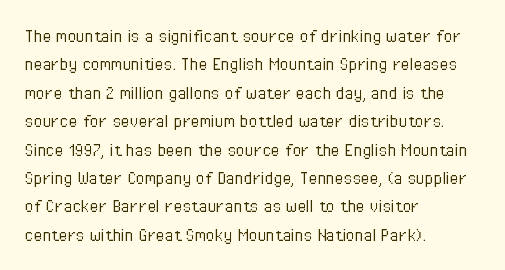
Q: Is the text bold? A: No.
Q: Is the text italic (slanted)? A: No, it is upright.
Q: Is the text underlined? A: No.
Q: How is the paragraph aligned? A: Left-aligned.
Q: Is the spacing between letters normal or unusually wide? A: Normal.
Q: Is the spacing between lines tight, normal or loose? A: Normal.
